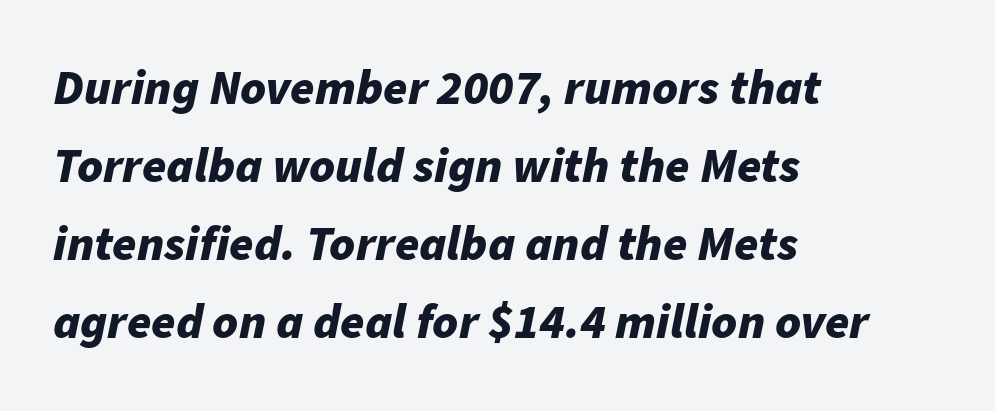
The image shows 49 px bold type, italic (leaning right); set left-aligned, normal line spacing (1.59x), normal letter spacing, not underlined; low stroke contrast and a medium x-height.
